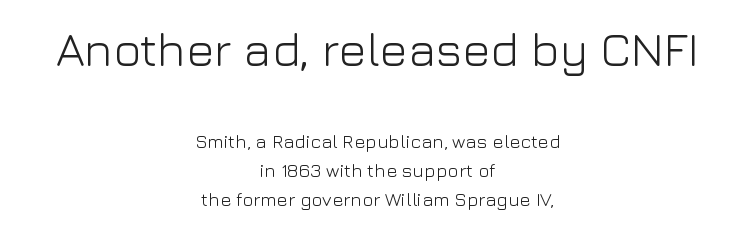
The image shows 47 px light sans-serif type, upright; set centered, normal line spacing (1.52x), normal letter spacing, not underlined; the first (top) block is 2.47x larger; low stroke contrast and a medium x-height.
